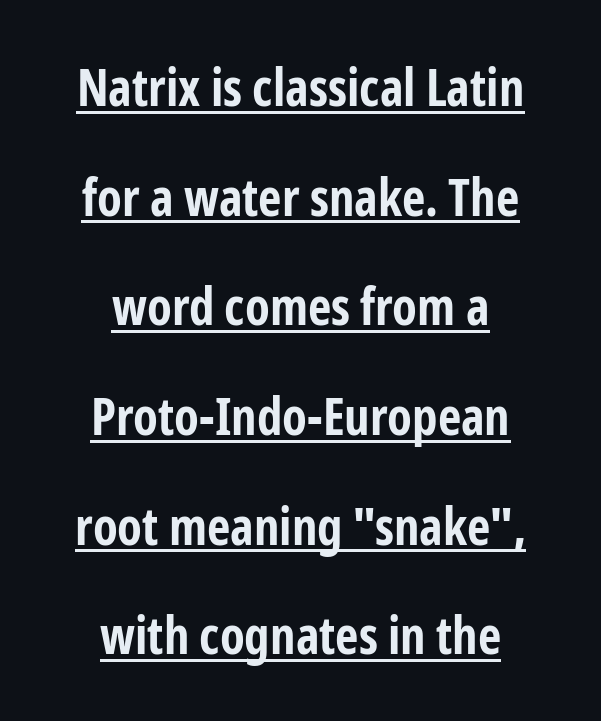
Compared with a flush-left layout, this one balances lines on the center instead. Nope, no serifs anywhere on these letters. Interline gaps are noticeably wide in this sample. The type is set solid horizontally, with unmodified tracking. Rendered with straight, roman letterforms.
